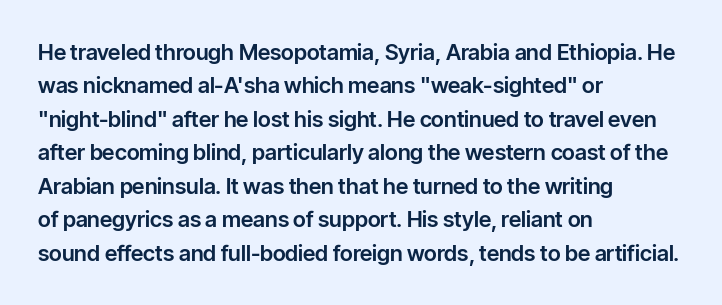
{"italic": "no", "underline": "no", "align": "left", "line_spacing": "normal", "line_spacing_ratio": 1.52, "letter_spacing": "normal", "letter_spacing_em": 0.0, "glyph_px": 22}
